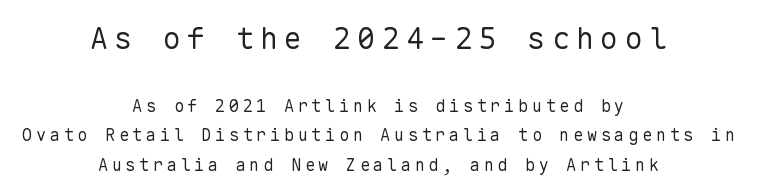
The image shows 30 px regular-weight sans-serif type, upright, monospaced; set centered, line spacing 1.73x, unusually wide letter spacing (+0.21 em), not underlined; the first (top) block is 1.76x larger; low stroke contrast and a medium x-height.
